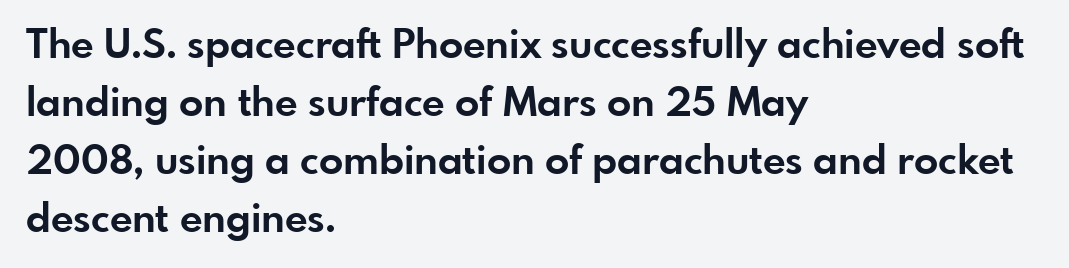
{"serif": "no", "italic": "no", "bold": "yes", "weight": "bold", "width": "normal", "stroke_contrast": "low", "x_height": "small", "monospaced": "no", "underline": "no", "align": "left", "line_spacing": "normal", "line_spacing_ratio": 1.45, "letter_spacing": "normal", "letter_spacing_em": 0.0, "glyph_px": 40}
